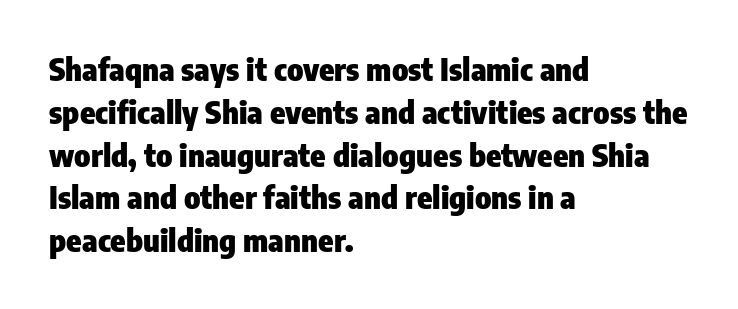
You could not count columns in this text — the font is proportionally spaced. Weight check: bold — yes, fully. No word sits above an underline. In terms of letterform style, serifs are entirely absent. These lines were composed using upright roman letters. The space between consecutive lines is moderate.
